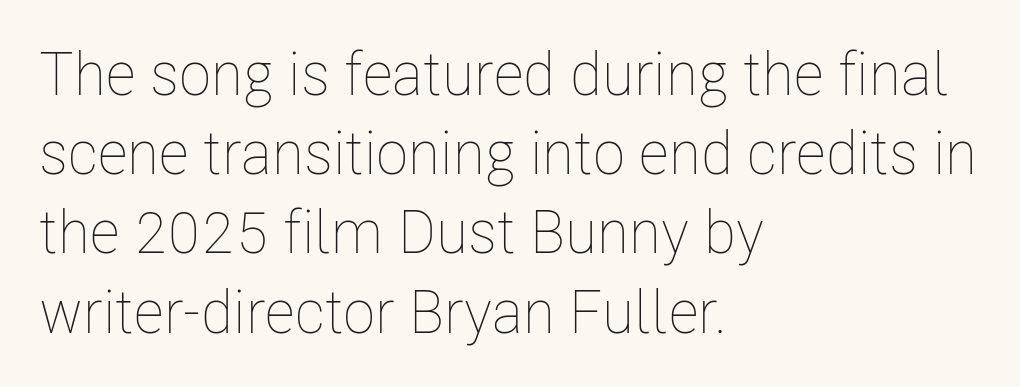
{"italic": "no", "bold": "no", "weight": "thin", "width": "condensed", "stroke_contrast": "low", "x_height": "medium", "monospaced": "no", "underline": "no", "align": "left", "line_spacing": "normal", "line_spacing_ratio": 1.32, "letter_spacing": "normal", "letter_spacing_em": 0.0, "glyph_px": 60}
